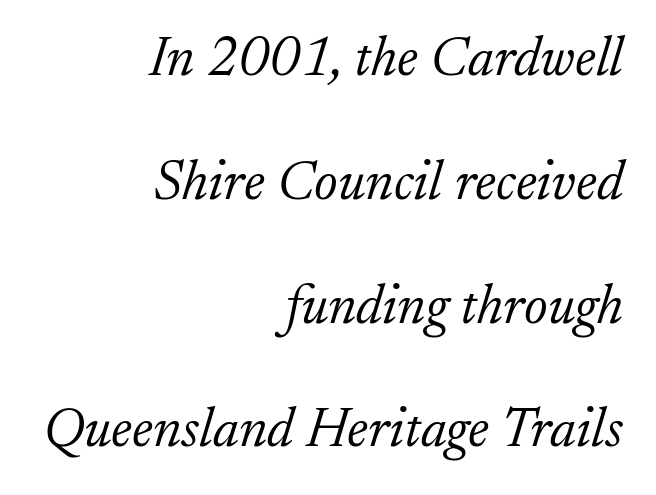
Rule under the text: the space is simply empty. These lines are rendered in a variable-pitch font. When letters slant like this, we call the style italic. The rendering keeps characters at their native spacing. This sample uses a serif face. The setting favours the right margin, as signatures and pull-quotes sometimes do.
